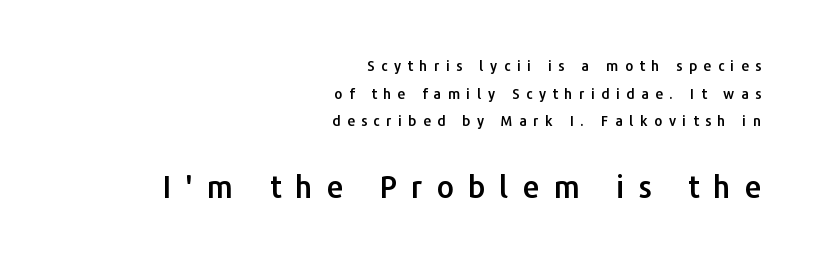
{"serif": "no", "italic": "no", "width": "normal", "stroke_contrast": "low", "x_height": "medium", "monospaced": "no", "underline": "no", "align": "right", "line_spacing": "loose", "line_spacing_ratio": 1.98, "letter_spacing": "wide", "letter_spacing_em": 0.47, "larger_block": "second", "size_ratio": 2.14, "glyph_px": 30}
